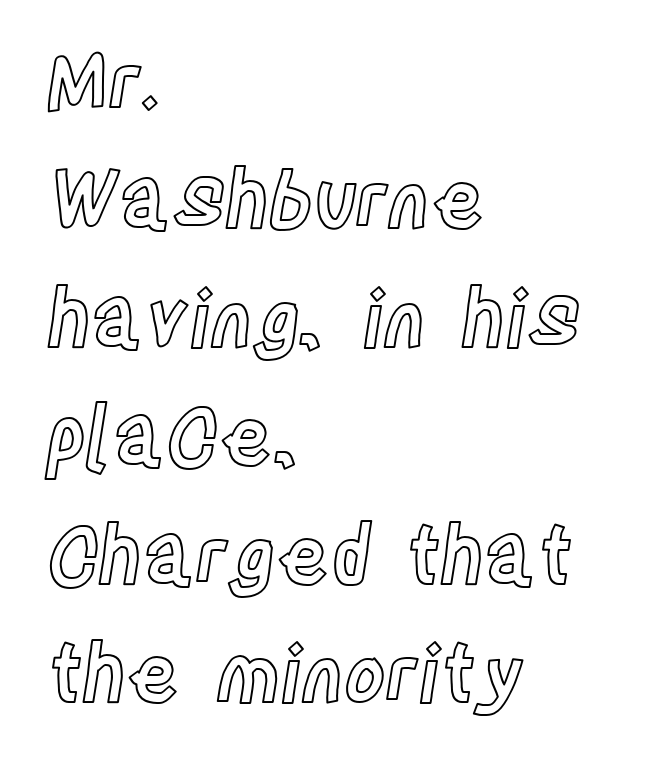
Q: Is the text italic (slanted)? A: Yes.
Q: Is the text underlined? A: No.
Q: How is the paragraph aligned? A: Left-aligned.
Q: Is the spacing between letters normal or unusually wide? A: Normal.
Q: Is the spacing between lines tight, normal or loose? A: Normal.
Q: Width (condensed, normal, or wide)? A: Condensed.
Q: x-height? A: Large.
Q: Monospaced? A: No.
